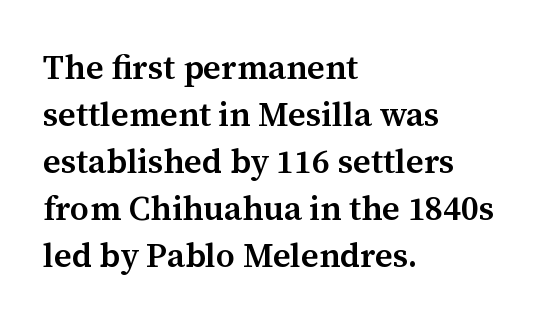
Q: Is the text bold? A: Semi-bold.
Q: Is the text italic (slanted)? A: No, it is upright.
Q: Is the typeface a serif or a sans-serif typeface? A: Serif.
Q: Is the text underlined? A: No.
Q: How is the paragraph aligned? A: Left-aligned.
Q: Is the spacing between letters normal or unusually wide? A: Normal.
Q: Is the spacing between lines tight, normal or loose? A: Normal.
Q: Width (condensed, normal, or wide)? A: Normal.
Q: Stroke contrast? A: Medium.
Q: x-height? A: Medium.
Q: Monospaced? A: No.
